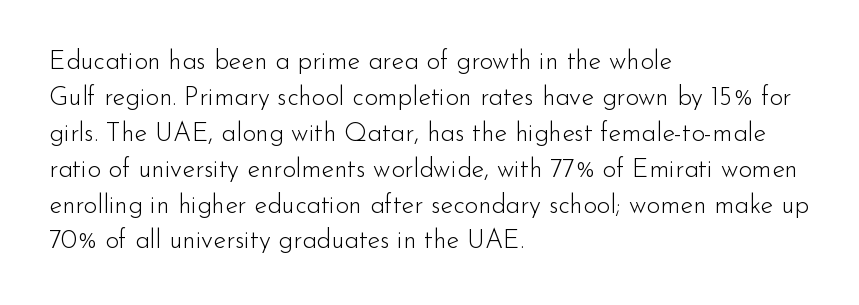
{"italic": "no", "bold": "no", "underline": "no", "align": "left", "line_spacing": "normal", "line_spacing_ratio": 1.38, "letter_spacing": "normal", "letter_spacing_em": 0.0, "glyph_px": 26}
